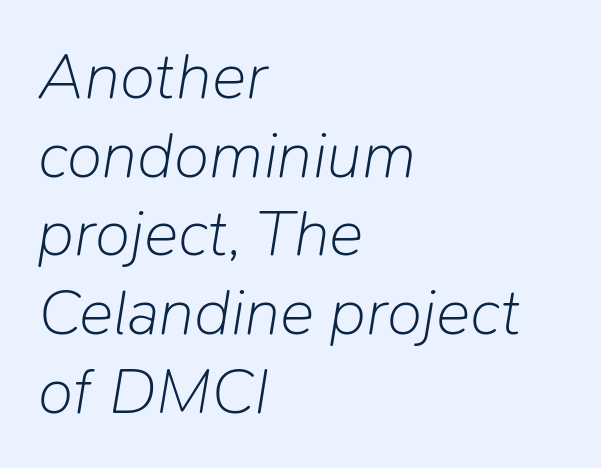
Q: Is the text bold? A: No.
Q: Is the text italic (slanted)? A: Yes, it leans right by about 9 degrees.
Q: Is the text underlined? A: No.
Q: How is the paragraph aligned? A: Left-aligned.
Q: Is the spacing between letters normal or unusually wide? A: Normal.
Q: Width (condensed, normal, or wide)? A: Normal.
Q: Stroke contrast? A: Low.
Q: x-height? A: Medium.
Q: Monospaced? A: No.
